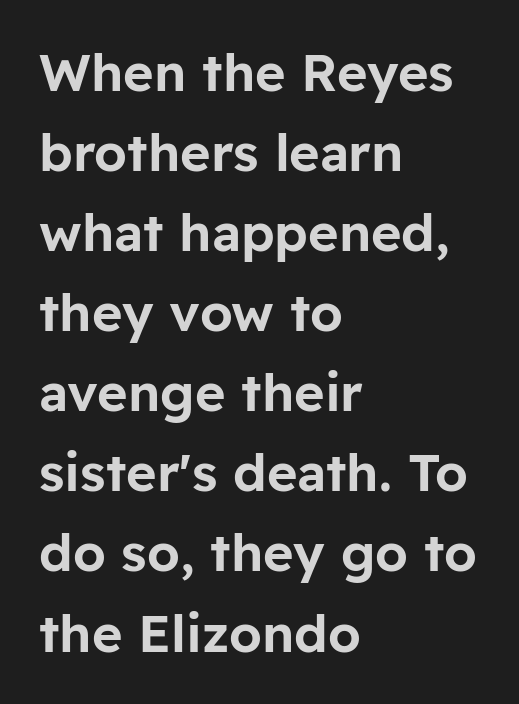
{"serif": "no", "italic": "no", "width": "normal", "stroke_contrast": "low", "x_height": "medium", "monospaced": "no", "underline": "no", "align": "left", "line_spacing": "normal", "line_spacing_ratio": 1.54, "letter_spacing": "normal", "letter_spacing_em": 0.0, "glyph_px": 52}
